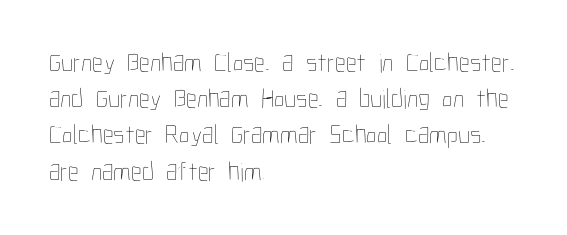
The image shows 27 px text type, upright; set left-aligned, normal line spacing (1.34x), normal letter spacing, not underlined.
